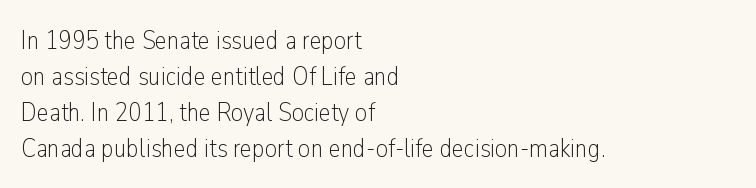
{"italic": "no", "bold": "no", "underline": "no", "align": "left", "line_spacing": "normal", "line_spacing_ratio": 1.33, "letter_spacing": "normal", "letter_spacing_em": 0.0, "glyph_px": 27}
